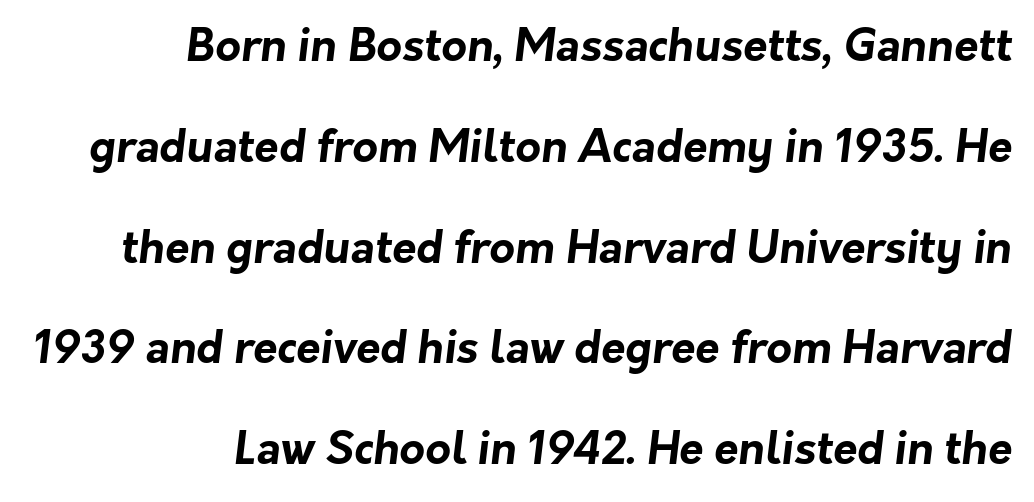
{"serif": "no", "bold": "yes", "weight": "bold", "width": "normal", "stroke_contrast": "low", "x_height": "medium", "monospaced": "no", "underline": "no", "align": "right", "line_spacing": "loose", "line_spacing_ratio": 2.29, "letter_spacing": "normal", "letter_spacing_em": 0.0, "glyph_px": 44}
